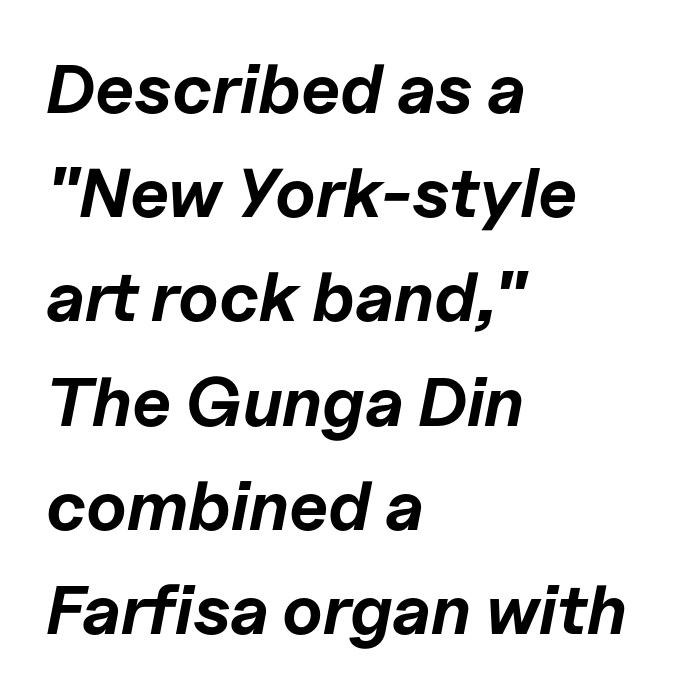
{"italic": "yes", "lean": "right", "slant_degrees": 11, "bold": "yes", "weight": "bold", "width": "normal", "stroke_contrast": "low", "x_height": "medium", "monospaced": "no", "underline": "no", "align": "left", "line_spacing": "normal", "line_spacing_ratio": 1.51, "letter_spacing": "normal", "letter_spacing_em": 0.0, "glyph_px": 69}
